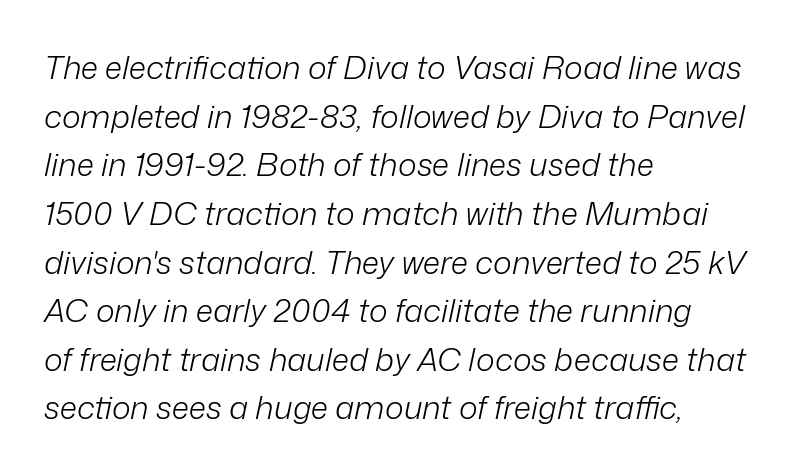
{"italic": "yes", "lean": "right", "slant_degrees": 12, "bold": "no", "weight": "light", "width": "normal", "stroke_contrast": "low", "x_height": "medium", "monospaced": "no", "underline": "no", "align": "left", "line_spacing": "normal", "line_spacing_ratio": 1.52, "letter_spacing": "normal", "letter_spacing_em": 0.0, "glyph_px": 32}
